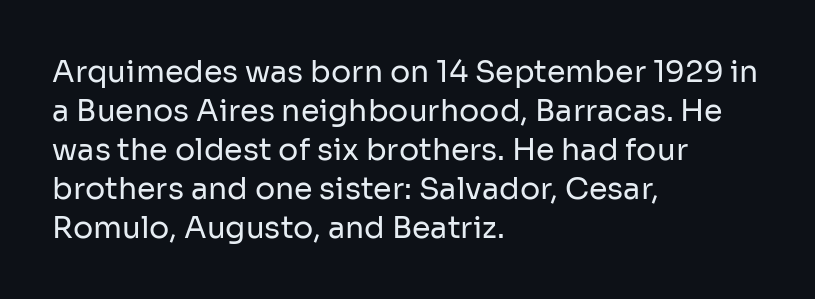
The image shows 30 px regular-weight sans-serif type, upright; set left-aligned, normal line spacing (1.3x), normal letter spacing, not underlined; low stroke contrast and a medium x-height.
